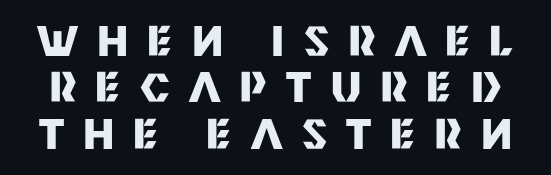
Q: Is the text bold? A: Yes.
Q: Is the text italic (slanted)? A: No, it is upright.
Q: Is the typeface a serif or a sans-serif typeface? A: Sans-serif.
Q: Is the text underlined? A: No.
Q: Is the spacing between letters normal or unusually wide? A: Unusually wide.
Q: Width (condensed, normal, or wide)? A: Normal.
Q: Stroke contrast? A: Medium.
Q: x-height? A: Large.
Q: Monospaced? A: No.
